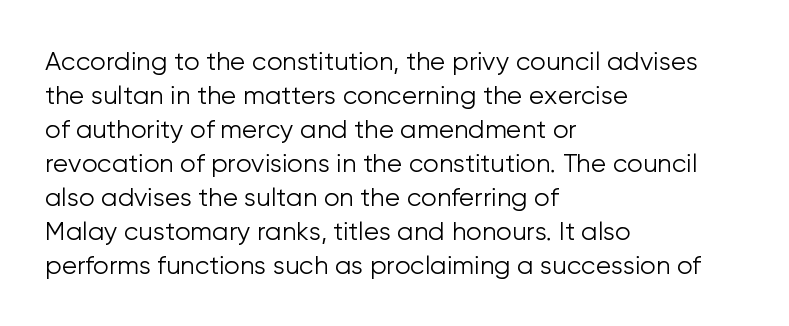
A normal amount of white space separates one row of letters from the next. Honestly, the letter spacing is just normal — you wouldn't notice it. The font's upright variant was chosen for this text. Is this a heavy cut? Hardly; it is regular or lighter. Caption: multi-line text, flush left, ragged right.
